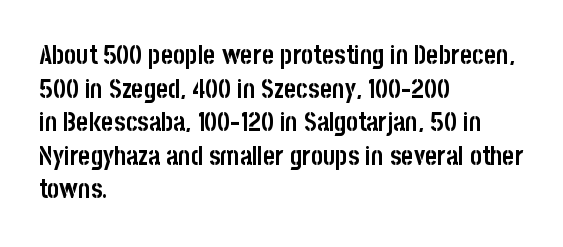
The image shows 26 px bold type, upright; set left-aligned, normal line spacing (1.29x), normal letter spacing, not underlined.
